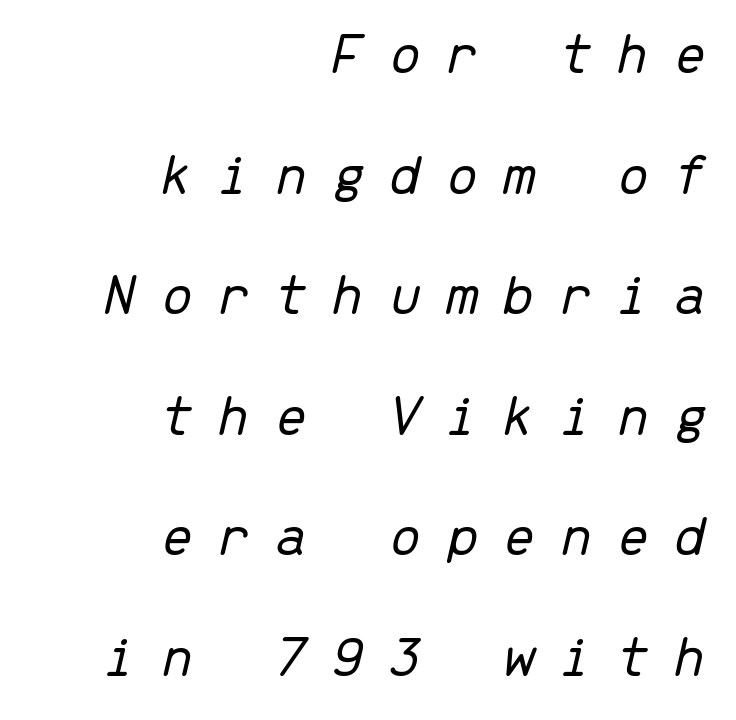
The image shows 60 px light type, italic (leaning right), monospaced; set right-aligned, loose line spacing (2.01x), unusually wide letter spacing (+0.39 em), not underlined; low stroke contrast and a medium x-height.
